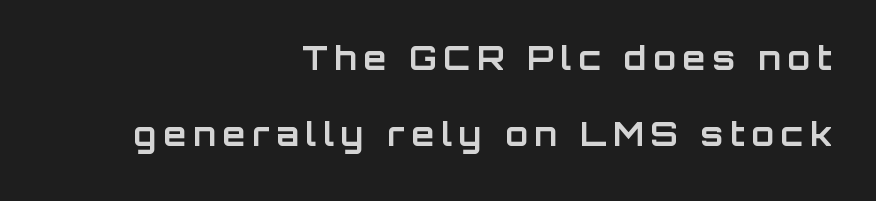
Leading: increased. Every letter is thick-stroked: bold, no question. Note the varied advance widths — an 'i' is clearly narrower than an 'm'. The ragged edge is on the left, which tells us the setting is flush right.
